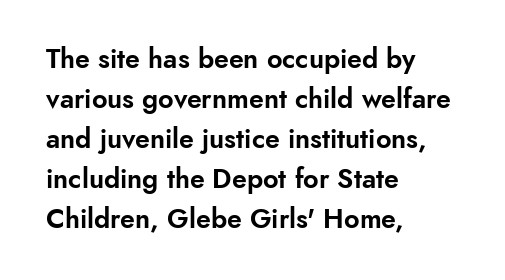
The image shows 27 px text type, upright; set left-aligned, normal line spacing (1.48x), normal letter spacing, not underlined.
